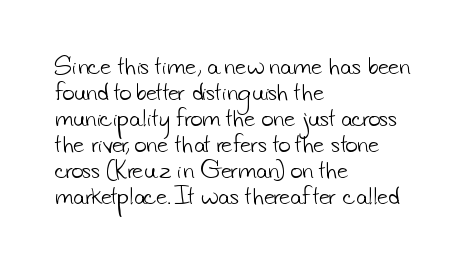
One-word summary of the alignment: left. Spacing between characters is what you'd get straight out of the box. A bare baseline throughout the passage. The weight would be labelled regular, book, light, or lighter still.
